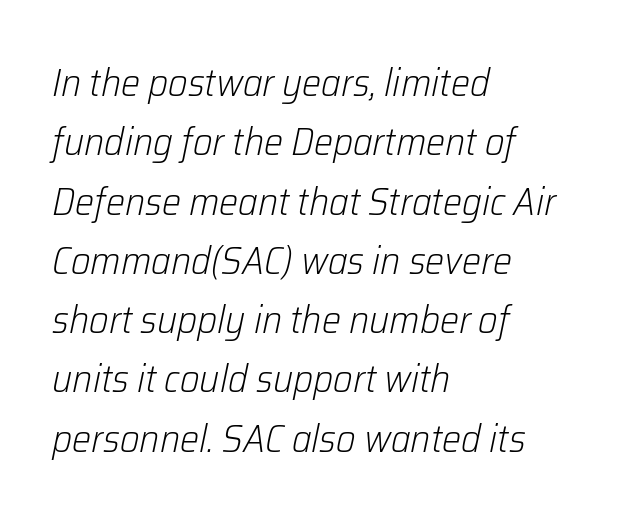
No letter is thick-stroked: the sample isn't bold. Each letter keeps its own natural width here, so spacing adapts to shape. Baseline-to-baseline distance is the conventional proportion of letter height. The face used here has a pronounced slope to its letters. Glyph-to-glyph distance matches everyday printed text. Lines of text with bare space underneath.
